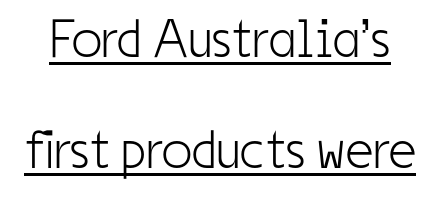
Q: Is the text bold? A: No.
Q: Is the text italic (slanted)? A: No, it is upright.
Q: Is the typeface a serif or a sans-serif typeface? A: Sans-serif.
Q: Is the text underlined? A: Yes.
Q: Is the spacing between letters normal or unusually wide? A: Normal.
Q: Is the spacing between lines tight, normal or loose? A: Loose.
Q: Width (condensed, normal, or wide)? A: Condensed.
Q: Stroke contrast? A: Low.
Q: x-height? A: Medium.
Q: Monospaced? A: No.
